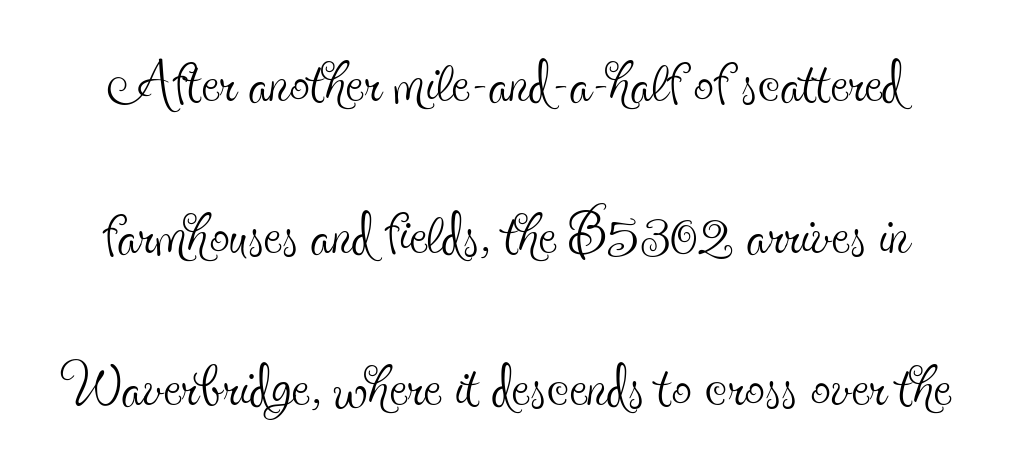
Q: Is the text bold? A: No.
Q: Is the typeface a serif or a sans-serif typeface? A: Serif.
Q: Is the text underlined? A: No.
Q: Is the spacing between letters normal or unusually wide? A: Normal.
Q: Is the spacing between lines tight, normal or loose? A: Loose.
Q: Width (condensed, normal, or wide)? A: Condensed.
Q: x-height? A: Small.
Q: Monospaced? A: No.
